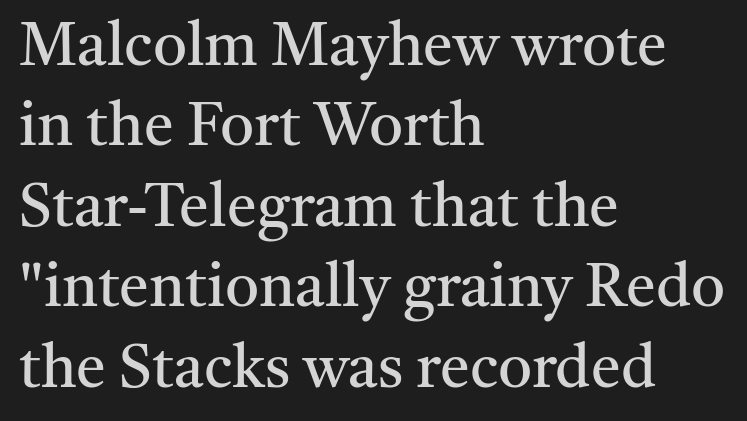
The image shows 60 px regular-weight serif type, upright; set left-aligned, normal line spacing (1.34x), normal letter spacing, not underlined; medium stroke contrast and a medium x-height.
